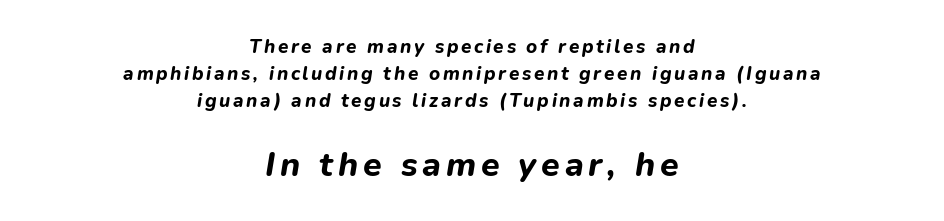
The image shows 34 px bold type, italic (leaning right); set centered, normal line spacing (1.41x), not underlined; the second (bottom) block is 1.79x larger; low stroke contrast and a medium x-height.
